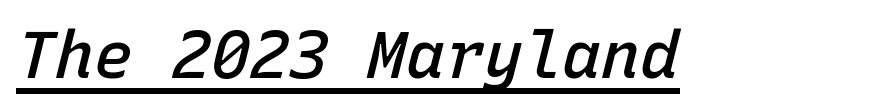
The image shows 65 px semibold type, italic (leaning right), monospaced; set normal letter spacing, underlined; low stroke contrast and a medium x-height.
